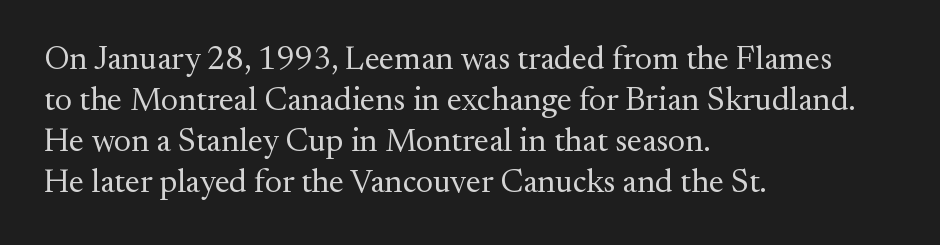
The image shows 33 px regular-weight serif type, upright; set left-aligned, line spacing 1.24x, normal letter spacing, not underlined; medium stroke contrast and a small x-height.
